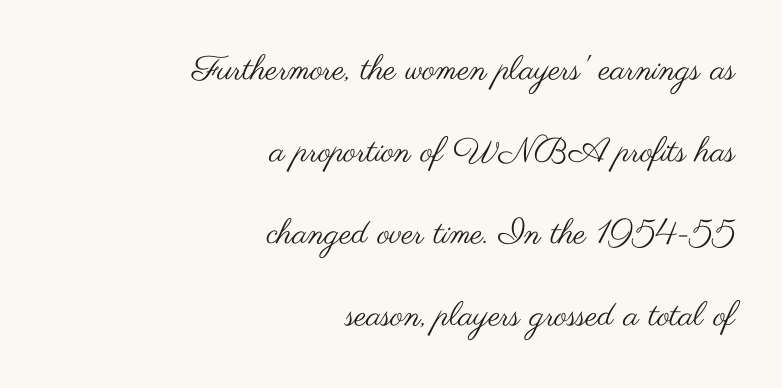
Q: Is the text bold? A: No.
Q: Is the text italic (slanted)? A: Yes.
Q: Is the typeface a serif or a sans-serif typeface? A: Sans-serif.
Q: Is the text underlined? A: No.
Q: How is the paragraph aligned? A: Right-aligned.
Q: Is the spacing between letters normal or unusually wide? A: Normal.
Q: Is the spacing between lines tight, normal or loose? A: Loose.
Q: Width (condensed, normal, or wide)? A: Wide.
Q: Stroke contrast? A: Medium.
Q: x-height? A: Small.
Q: Monospaced? A: No.
